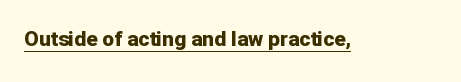
The image shows 21 px bold type, upright; set normal letter spacing, underlined.
